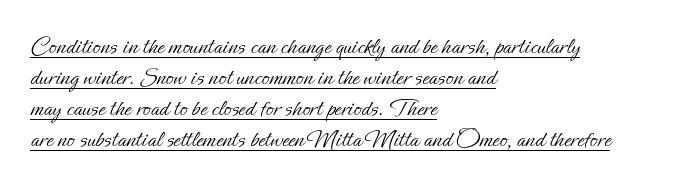
The image shows 25 px text type; set left-aligned, line spacing 1.24x, normal letter spacing, underlined.
